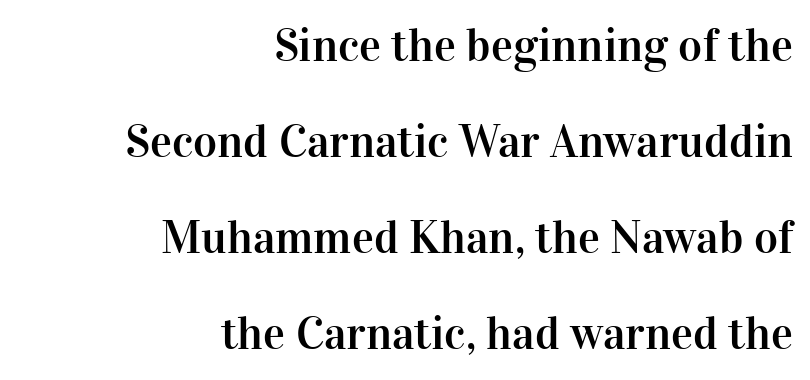
The image shows 46 px serif type, upright; set right-aligned, loose line spacing (2.09x), normal letter spacing, not underlined; high stroke contrast and a medium x-height.
